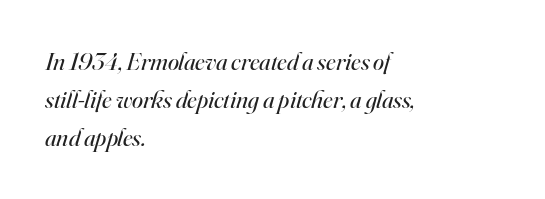
Q: Is the text bold? A: No.
Q: Is the text italic (slanted)? A: Yes, it leans right by about 16 degrees.
Q: Is the text underlined? A: No.
Q: How is the paragraph aligned? A: Left-aligned.
Q: Is the spacing between letters normal or unusually wide? A: Normal.
Q: Is the spacing between lines tight, normal or loose? A: Normal.
